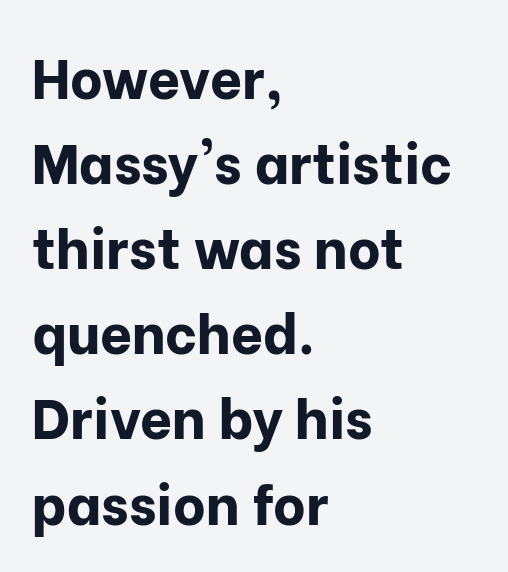
The strip under each line holds only bare page. Default kerning and tracking; the words read as compact shapes. Upright lettering throughout. I'd call this a sans setting — the letters go barefoot. The passage shown is emphatically bold.
